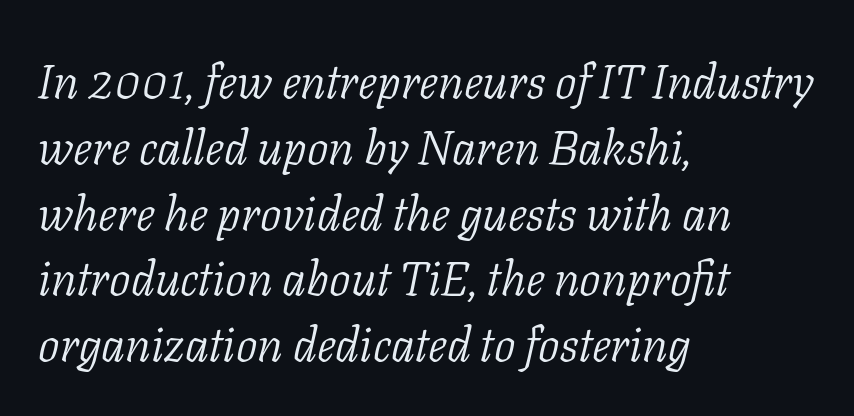
{"serif": "yes", "italic": "yes", "lean": "right", "slant_degrees": 11, "bold": "no", "weight": "light", "width": "normal", "stroke_contrast": "low", "x_height": "medium", "monospaced": "no", "underline": "no", "align": "left", "line_spacing": "normal", "line_spacing_ratio": 1.37, "letter_spacing": "normal", "letter_spacing_em": 0.0, "glyph_px": 48}
